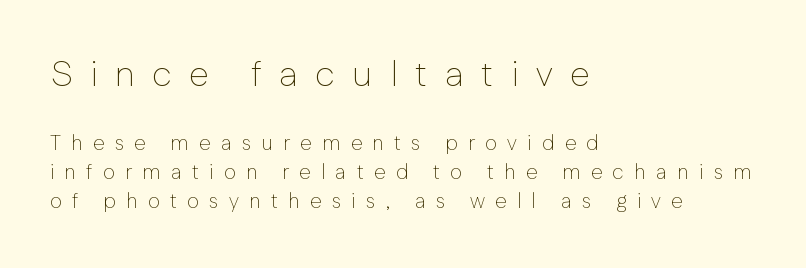
Q: Is the text bold? A: No.
Q: Is the text italic (slanted)? A: No, it is upright.
Q: Is the typeface a serif or a sans-serif typeface? A: Sans-serif.
Q: Is the text underlined? A: No.
Q: How is the paragraph aligned? A: Left-aligned.
Q: Is the spacing between letters normal or unusually wide? A: Unusually wide.
Q: Is the spacing between lines tight, normal or loose? A: Normal.
Q: Which block of text is set in a larger size, the first (top) or the second (bottom)? A: The first (top) one.
Q: Width (condensed, normal, or wide)? A: Normal.
Q: Stroke contrast? A: Low.
Q: x-height? A: Medium.
Q: Monospaced? A: No.
